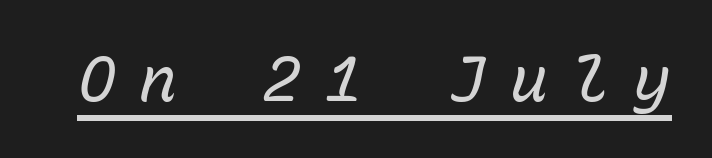
{"italic": "yes", "lean": "right", "slant_degrees": 15, "bold": "no", "weight": "regular", "width": "normal", "stroke_contrast": "low", "x_height": "medium", "monospaced": "yes", "underline": "yes", "letter_spacing": "wide", "letter_spacing_em": 0.38, "glyph_px": 63}
